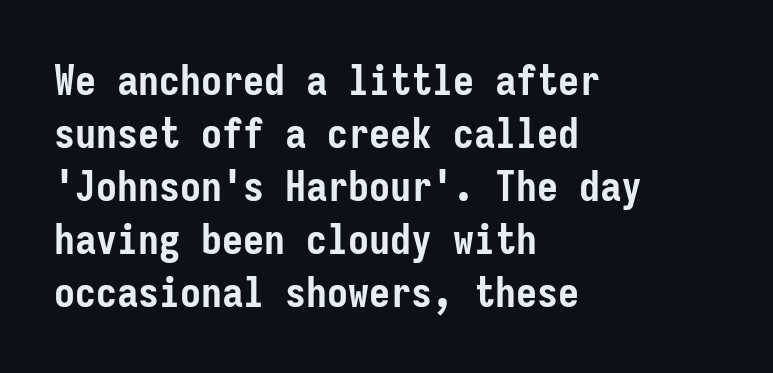
{"serif": "no", "italic": "no", "bold": "yes", "weight": "semibold", "width": "condensed", "stroke_contrast": "low", "x_height": "medium", "monospaced": "yes", "underline": "no", "align": "left", "line_spacing": "normal", "line_spacing_ratio": 1.26, "letter_spacing": "normal", "letter_spacing_em": 0.0, "glyph_px": 42}
